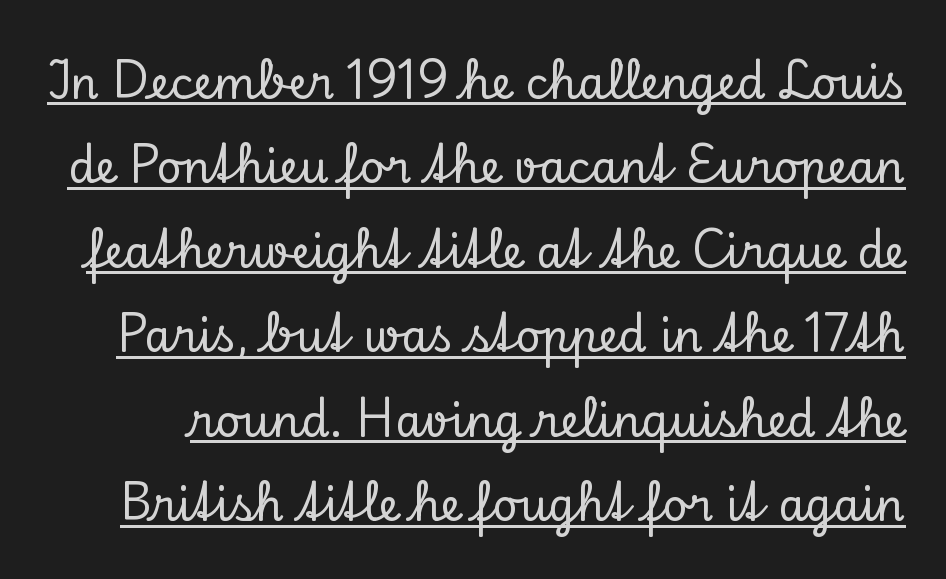
The image shows 44 px text type, upright; set loose line spacing (1.92x), normal letter spacing, underlined; low stroke contrast and a small x-height.
